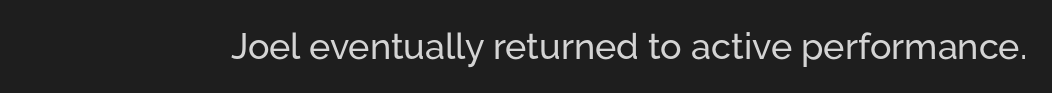
You could not count columns in this text — the font is proportionally spaced. This is roman type, the default non-slanted kind. Short note: letters normally spaced. Clear beneath every line of the passage. Font category for this specimen: sans-serif.
